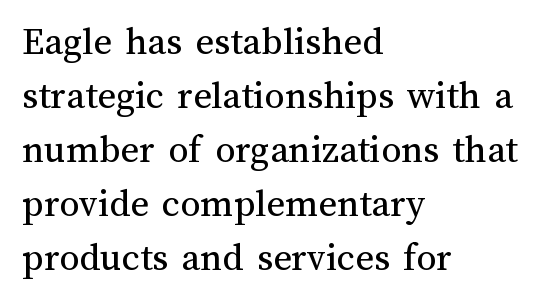
{"italic": "no", "bold": "no", "weight": "regular", "width": "normal", "stroke_contrast": "medium", "x_height": "medium", "monospaced": "no", "underline": "no", "align": "left", "line_spacing": "normal", "line_spacing_ratio": 1.35, "letter_spacing": "normal", "letter_spacing_em": 0.0, "glyph_px": 40}
